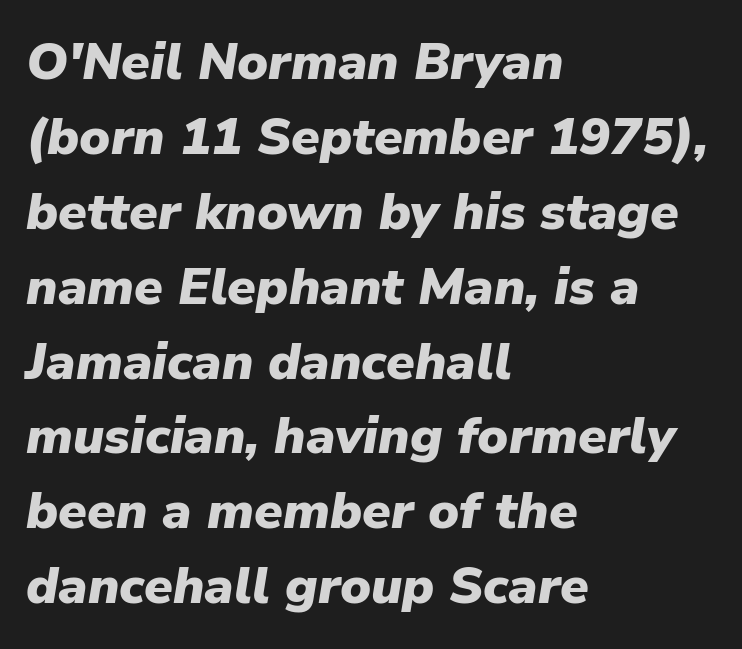
The letterforms sit shoulder to shoulder at normal distance. Proportional: the letters do not fall into vertical columns. There's an unmistakable incline to the writing here. A clean baseline with only descenders dipping below it.
